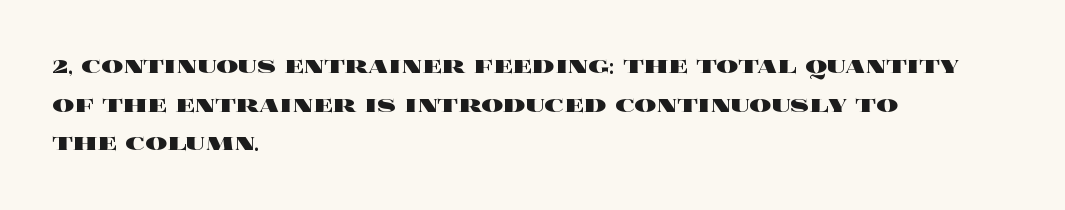
The glyphs are unaccompanied by any horizontal stroke below them. Alignment: flush left. Its strokes are broad and dark, the hallmark of bold type. Designer's note — italics off, roman on.
